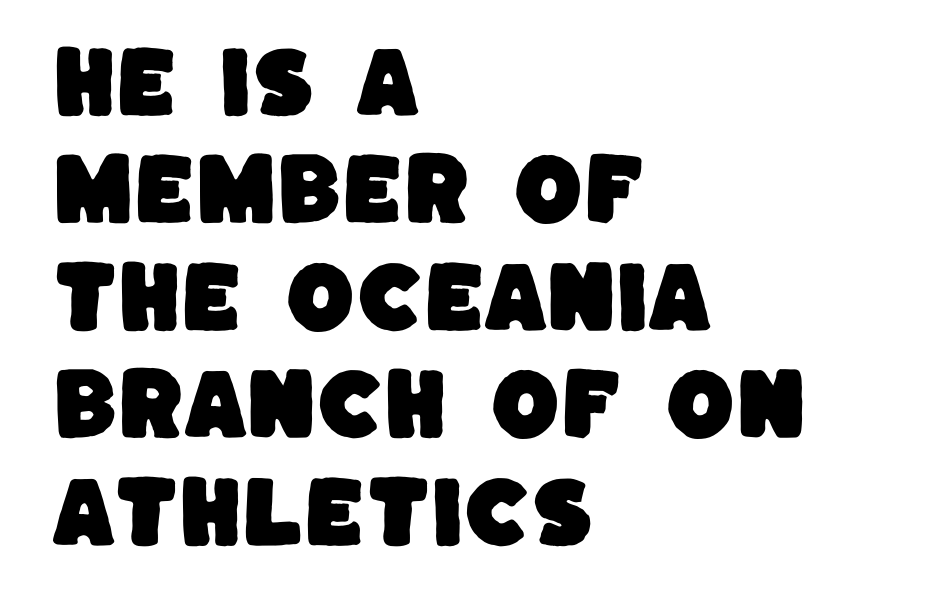
The image shows 79 px sans-serif type; set left-aligned, normal line spacing (1.36x), normal letter spacing, not underlined; low stroke contrast and a large x-height.
